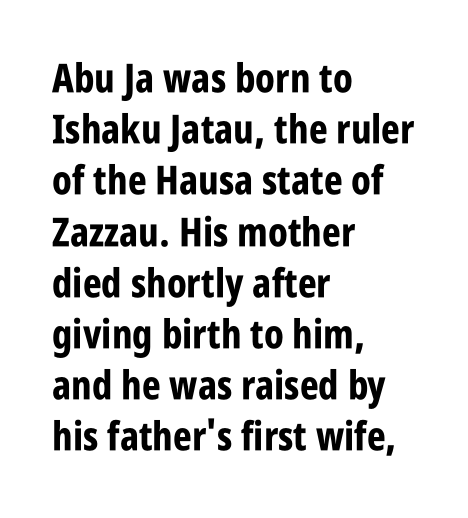
The image shows 40 px bold, condensed sans-serif type, upright; set left-aligned, normal line spacing (1.28x), normal letter spacing, not underlined; low stroke contrast and a large x-height.
